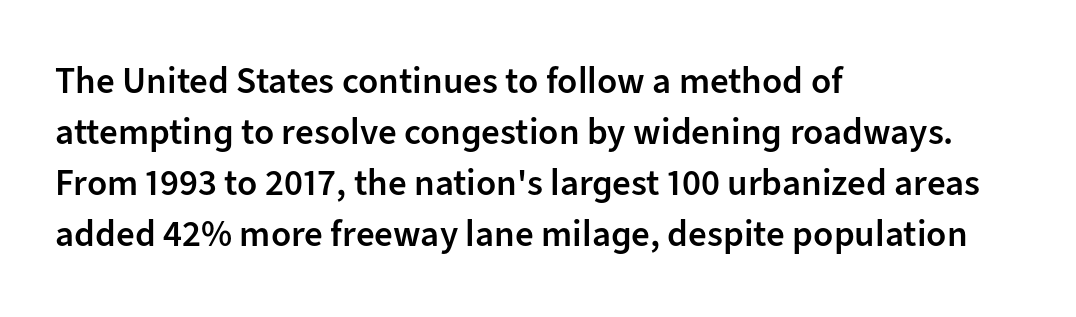
{"serif": "no", "italic": "no", "bold": "semi", "weight": "semibold", "width": "normal", "stroke_contrast": "low", "x_height": "medium", "monospaced": "no", "underline": "no", "align": "left", "line_spacing": "normal", "line_spacing_ratio": 1.38, "letter_spacing": "normal", "letter_spacing_em": 0.0, "glyph_px": 37}
